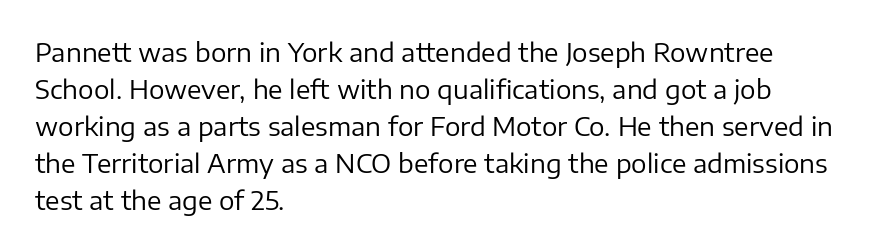
Q: Is the text bold? A: No.
Q: Is the text italic (slanted)? A: No, it is upright.
Q: Is the text underlined? A: No.
Q: How is the paragraph aligned? A: Left-aligned.
Q: Is the spacing between letters normal or unusually wide? A: Normal.
Q: Is the spacing between lines tight, normal or loose? A: Normal.
